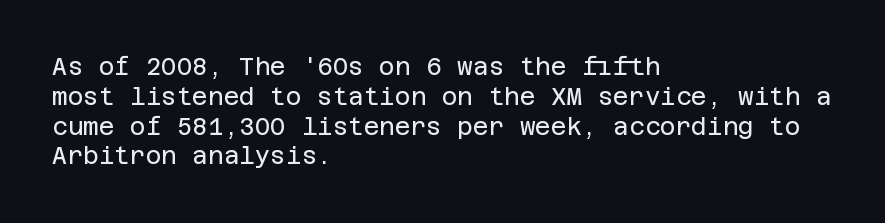
{"italic": "no", "bold": "no", "underline": "no", "align": "left", "line_spacing_ratio": 1.24, "letter_spacing": "normal", "letter_spacing_em": 0.0, "glyph_px": 24}
